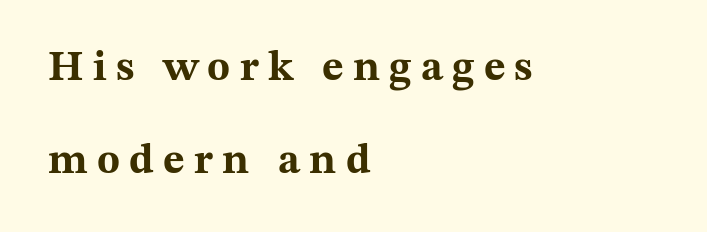
These lines are composed in type with serifs. The passage shown stacks its lines with a broad gap. The face used here is rendered with a markedly widened letterfit. These lines stack with their left ends in a neat column. These lines are rendered in a variable-pitch font.
